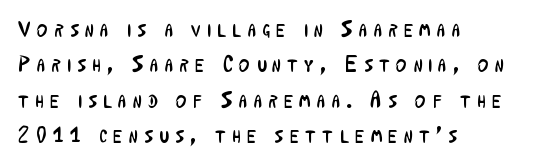
{"italic": "no", "bold": "no", "underline": "no", "align": "left", "line_spacing": "normal", "line_spacing_ratio": 1.54, "letter_spacing": "wide", "letter_spacing_em": 0.28, "glyph_px": 23}
